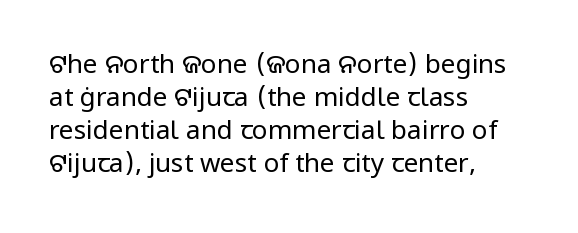
Q: Is the text bold? A: No.
Q: Is the text italic (slanted)? A: No, it is upright.
Q: Is the text underlined? A: No.
Q: How is the paragraph aligned? A: Left-aligned.
Q: Is the spacing between letters normal or unusually wide? A: Normal.
Q: Is the spacing between lines tight, normal or loose? A: Normal.
